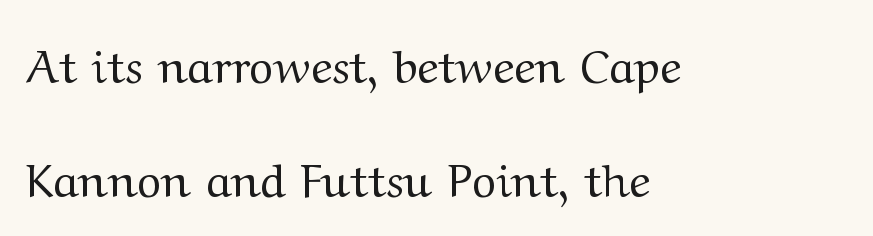
Think of a printed novel: that variable character pitch is what you see here. Bare-footed words on every line. Letter spacing: default. Honestly, the rows look like they've been pulled way apart.
